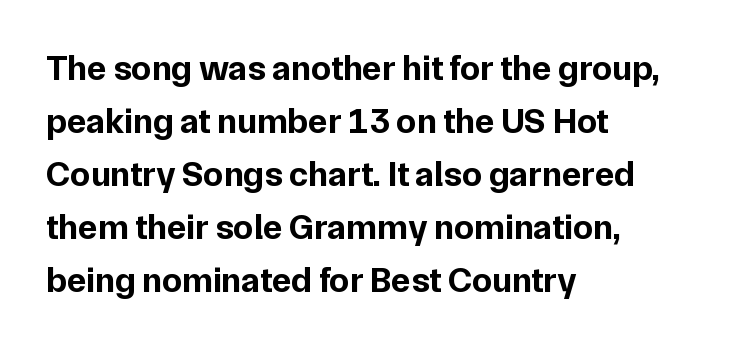
The ragged edge is on the right, which tells us the setting is flush left. Classification — sans serif. These lines are rendered in a variable-pitch font. The space beneath each line is pristine and unruled.
